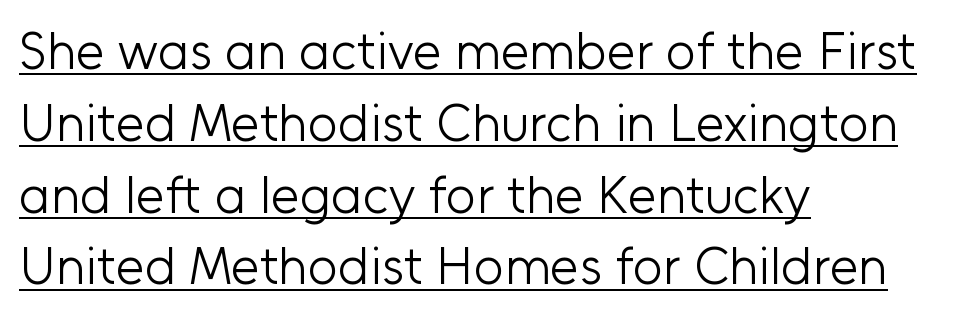
Q: Is the text bold? A: No.
Q: Is the text italic (slanted)? A: No, it is upright.
Q: Is the typeface a serif or a sans-serif typeface? A: Sans-serif.
Q: Is the text underlined? A: Yes.
Q: How is the paragraph aligned? A: Left-aligned.
Q: Is the spacing between letters normal or unusually wide? A: Normal.
Q: Is the spacing between lines tight, normal or loose? A: Normal.
Q: Width (condensed, normal, or wide)? A: Normal.
Q: Stroke contrast? A: Low.
Q: x-height? A: Medium.
Q: Monospaced? A: No.
